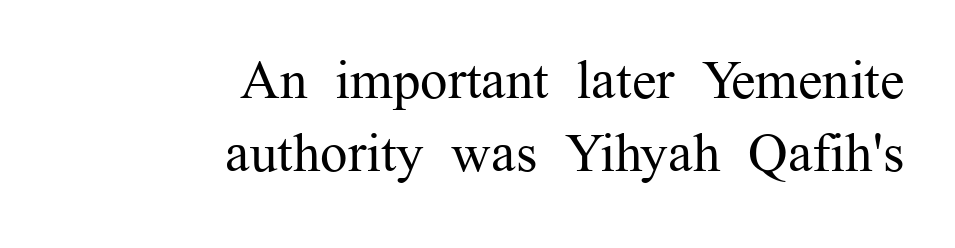
Is there any slant? The stems are plumb. This sample has the flowing, uneven cadence of proportional lettering. Stroke mass is kept to a normal reading level or below. The passage shown is not underscored anywhere. Casual observation: everything's shoved over to the right. Typographically, this falls in the serif category.
